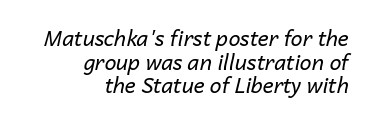
Q: Is the text bold? A: No.
Q: Is the text italic (slanted)? A: Yes, it leans right by about 14 degrees.
Q: Is the text underlined? A: No.
Q: How is the paragraph aligned? A: Right-aligned.
Q: Is the spacing between letters normal or unusually wide? A: Normal.
Q: Is the spacing between lines tight, normal or loose? A: Tight.
